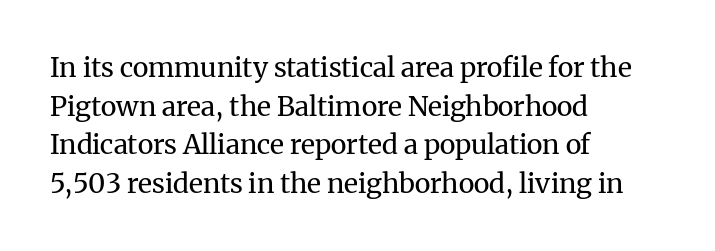
Q: Is the text bold? A: No.
Q: Is the text italic (slanted)? A: No, it is upright.
Q: Is the text underlined? A: No.
Q: How is the paragraph aligned? A: Left-aligned.
Q: Is the spacing between letters normal or unusually wide? A: Normal.
Q: Is the spacing between lines tight, normal or loose? A: Normal.
